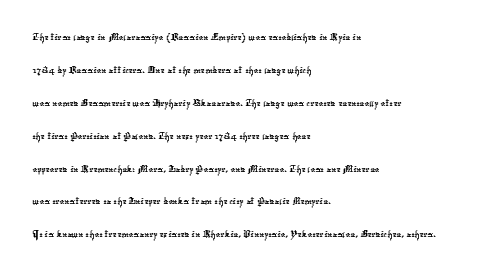
A clean baseline with only descenders dipping below it. This sample is left-justified, so line endings fall wherever the words run out. Leading matches the norm, producing a regular column. A typesetter would call this zero additional tracking.
